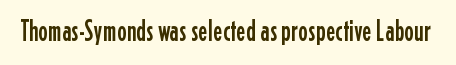
The image shows 29 px condensed sans-serif type, upright; set normal letter spacing, not underlined; low stroke contrast and a medium x-height.
